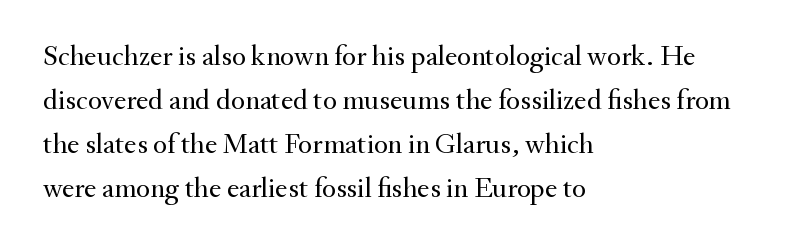
Q: Is the text bold? A: No.
Q: Is the text italic (slanted)? A: No, it is upright.
Q: Is the typeface a serif or a sans-serif typeface? A: Serif.
Q: Is the text underlined? A: No.
Q: How is the paragraph aligned? A: Left-aligned.
Q: Is the spacing between letters normal or unusually wide? A: Normal.
Q: Is the spacing between lines tight, normal or loose? A: Normal.
Q: Width (condensed, normal, or wide)? A: Normal.
Q: Stroke contrast? A: Medium.
Q: x-height? A: Small.
Q: Monospaced? A: No.
